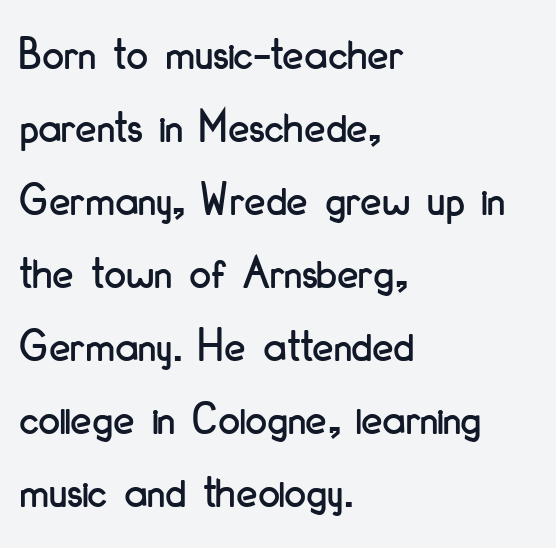
The paragraph shown leans on its left margin. Varying glyph widths throughout — classic text-font behaviour. Plain, unruled lines of type. How would I describe the line gaps? Plain and ordinary.
